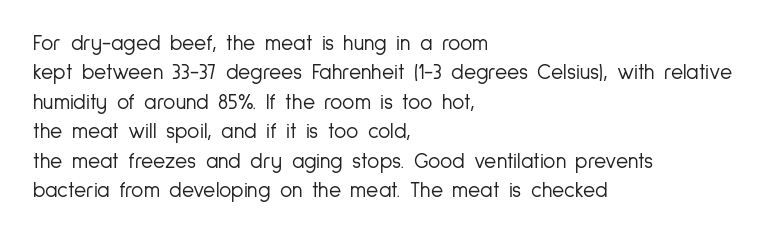
Q: Is the text bold? A: No.
Q: Is the text italic (slanted)? A: No, it is upright.
Q: Is the text underlined? A: No.
Q: How is the paragraph aligned? A: Left-aligned.
Q: Is the spacing between letters normal or unusually wide? A: Normal.
Q: Is the spacing between lines tight, normal or loose? A: Normal.
